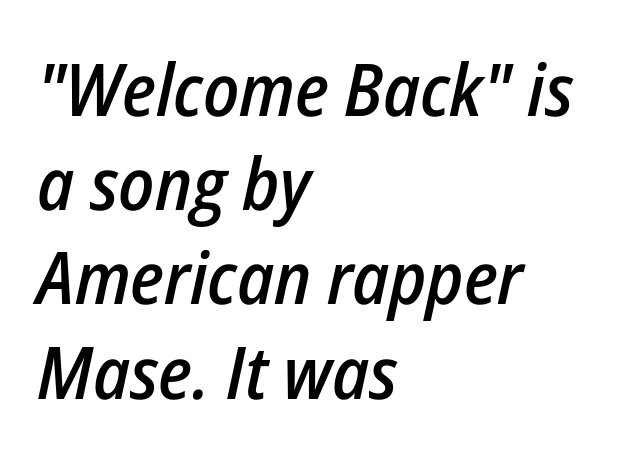
Line spacing here is normal. The baseline area is clear. Compared with ordinary roman type, these characters are visibly tilted. Character widths vary here, with narrow letters taking less room than wide ones. This sample is left-justified, so line endings fall wherever the words run out.
